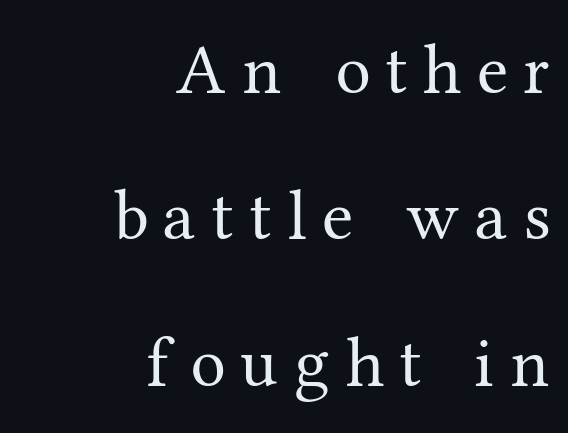
Q: Is the text bold? A: No.
Q: Is the text italic (slanted)? A: No, it is upright.
Q: Is the typeface a serif or a sans-serif typeface? A: Serif.
Q: Is the text underlined? A: No.
Q: How is the paragraph aligned? A: Right-aligned.
Q: Is the spacing between letters normal or unusually wide? A: Unusually wide.
Q: Is the spacing between lines tight, normal or loose? A: Loose.
Q: Width (condensed, normal, or wide)? A: Normal.
Q: Stroke contrast? A: Medium.
Q: x-height? A: Medium.
Q: Monospaced? A: No.
